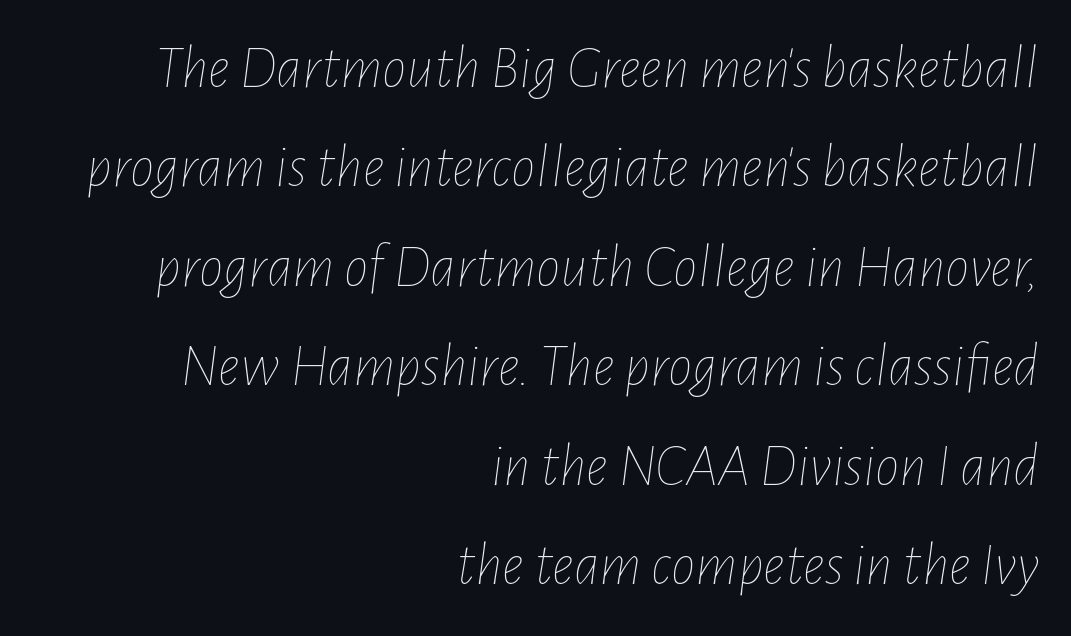
{"italic": "yes", "lean": "right", "slant_degrees": 7, "bold": "no", "weight": "thin", "width": "condensed", "stroke_contrast": "low", "x_height": "medium", "monospaced": "no", "underline": "no", "align": "right", "line_spacing": "normal", "line_spacing_ratio": 1.63, "letter_spacing": "normal", "letter_spacing_em": 0.0, "glyph_px": 61}
